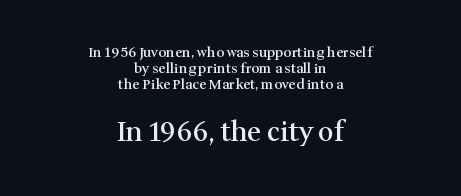
Q: Is the text bold? A: Semi-bold.
Q: Is the text italic (slanted)? A: No, it is upright.
Q: Is the text underlined? A: No.
Q: How is the paragraph aligned? A: Centered.
Q: Is the spacing between letters normal or unusually wide? A: Normal.
Q: Which block of text is set in a larger size, the first (top) or the second (bottom)? A: The second (bottom) one.
